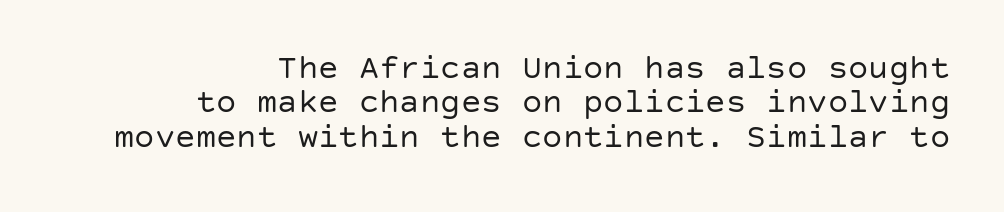
The image shows 34 px regular-weight sans-serif type, upright; set right-aligned, tight line spacing (1.01x), normal letter spacing, not underlined; low stroke contrast and a large x-height.
